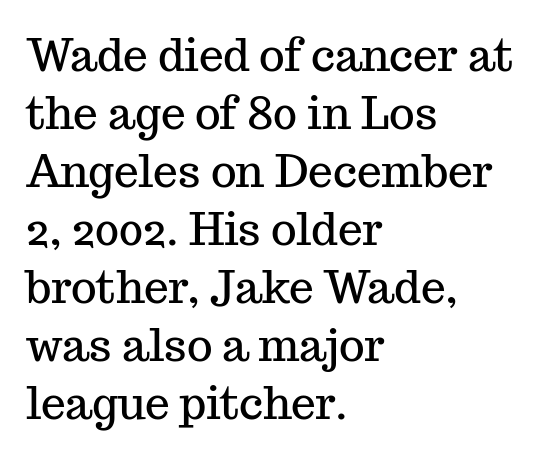
{"serif": "yes", "italic": "no", "width": "normal", "stroke_contrast": "medium", "x_height": "medium", "monospaced": "no", "underline": "no", "align": "left", "line_spacing": "normal", "line_spacing_ratio": 1.32, "letter_spacing": "normal", "letter_spacing_em": 0.0, "glyph_px": 44}
